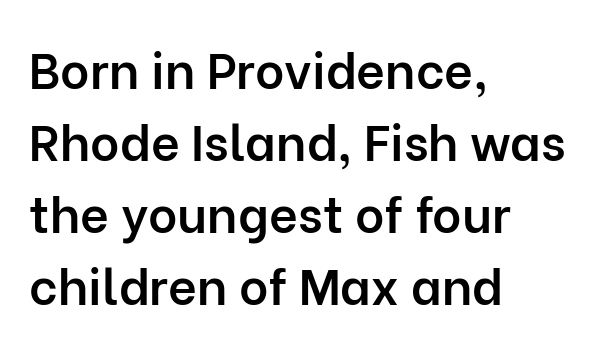
Emphasis by weight is partial: semibold. The font's upright variant was chosen for this text. The gap between lines stays unmarked. Typographically, this falls in the sans-serif category.
